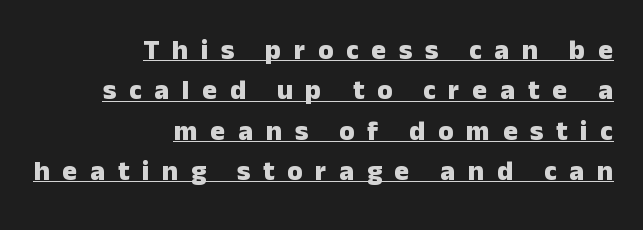
Line ends are locked; line starts wander. What stands out about the letter spacing? Its width — letters are far apart. Has an underline been added? It has. Think of a printed novel: that variable character pitch is what you see here. Notice how the stems are strictly vertical — no italics here. The glyphs have the mass of a bold cut.
